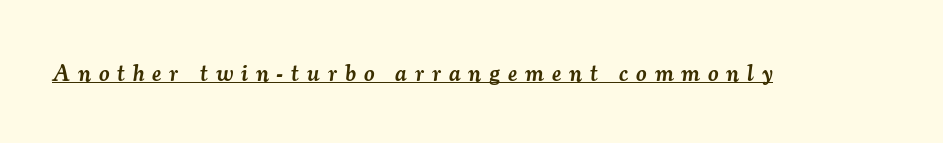
The image shows 23 px text type, italic (leaning right); set unusually wide letter spacing (+0.35 em), underlined.
